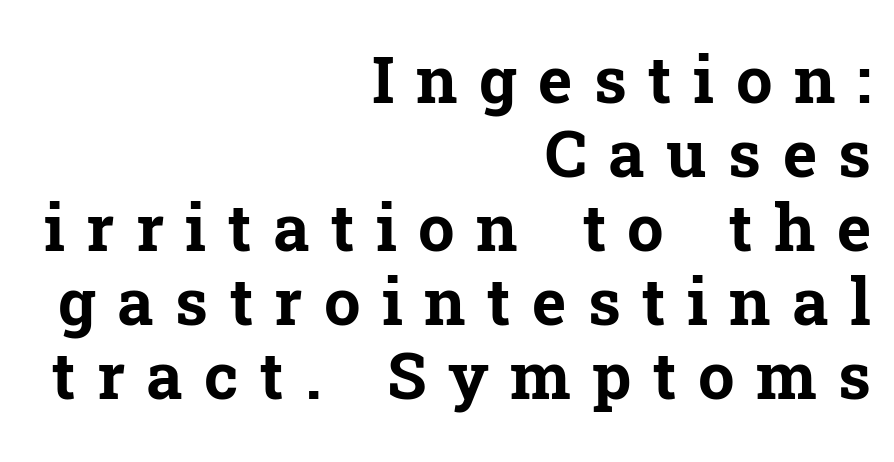
Q: Is the text bold? A: Yes.
Q: Is the text italic (slanted)? A: No, it is upright.
Q: Is the typeface a serif or a sans-serif typeface? A: Serif.
Q: Is the text underlined? A: No.
Q: How is the paragraph aligned? A: Right-aligned.
Q: Is the spacing between letters normal or unusually wide? A: Unusually wide.
Q: Is the spacing between lines tight, normal or loose? A: Tight.
Q: Width (condensed, normal, or wide)? A: Normal.
Q: Stroke contrast? A: Low.
Q: x-height? A: Medium.
Q: Monospaced? A: No.
